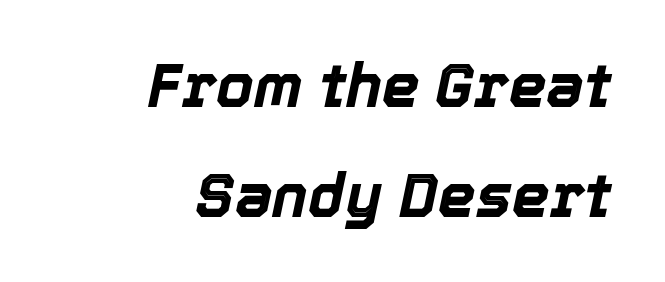
Each letter keeps its own natural width here, so spacing adapts to shape. The passage shown leans; its letterforms are oblique. Students, this is bold: see how much ink each stroke carries. These lines are set flush right with a ragged left edge. Look at the tracking — it's just the regular setting, nothing added. Unmarked baselines from the first word to the last.
